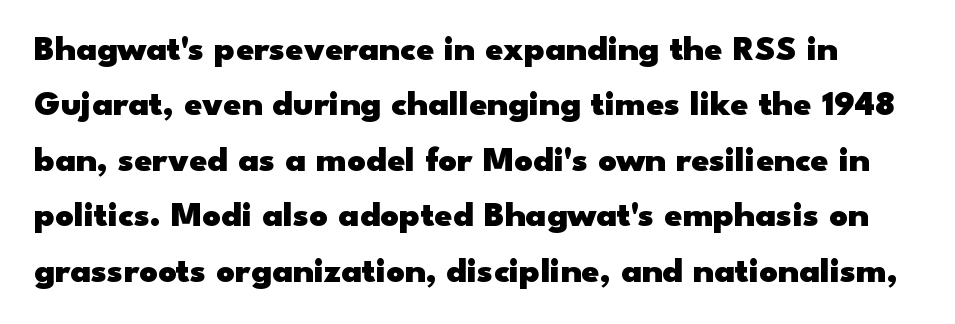
Q: Is the text bold? A: Yes.
Q: Is the text italic (slanted)? A: No, it is upright.
Q: Is the typeface a serif or a sans-serif typeface? A: Sans-serif.
Q: Is the text underlined? A: No.
Q: Is the spacing between letters normal or unusually wide? A: Normal.
Q: Is the spacing between lines tight, normal or loose? A: Normal.
Q: Width (condensed, normal, or wide)? A: Wide.
Q: Stroke contrast? A: Low.
Q: x-height? A: Small.
Q: Monospaced? A: No.
